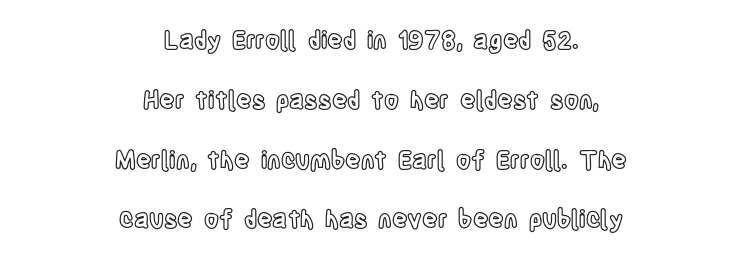
Glance below the letters and you will spot only blank space. If you drew a line through each stem, it would be perfectly vertical. Honestly, the rows look like they've been pulled way apart. This sample uses plain, unmodified letter spacing.
